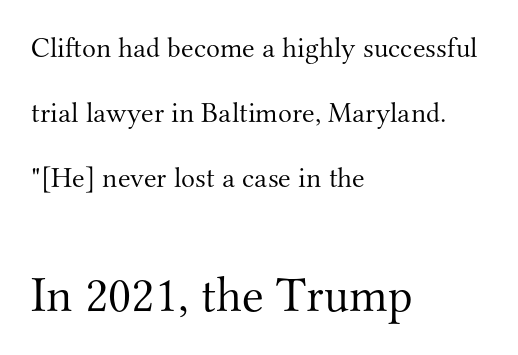
Q: Is the text bold? A: No.
Q: Is the text italic (slanted)? A: No, it is upright.
Q: Is the typeface a serif or a sans-serif typeface? A: Serif.
Q: Is the text underlined? A: No.
Q: How is the paragraph aligned? A: Left-aligned.
Q: Is the spacing between letters normal or unusually wide? A: Normal.
Q: Is the spacing between lines tight, normal or loose? A: Loose.
Q: Which block of text is set in a larger size, the first (top) or the second (bottom)? A: The second (bottom) one.
Q: Width (condensed, normal, or wide)? A: Normal.
Q: Stroke contrast? A: Medium.
Q: x-height? A: Small.
Q: Monospaced? A: No.
